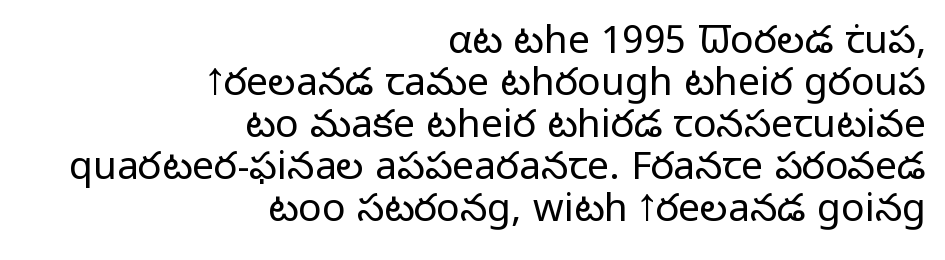
{"serif": "no", "italic": "no", "bold": "no", "weight": "light", "width": "normal", "stroke_contrast": "low", "x_height": "medium", "monospaced": "no", "underline": "no", "align": "right", "line_spacing": "tight", "line_spacing_ratio": 1.08, "letter_spacing": "normal", "letter_spacing_em": 0.0, "glyph_px": 39}
